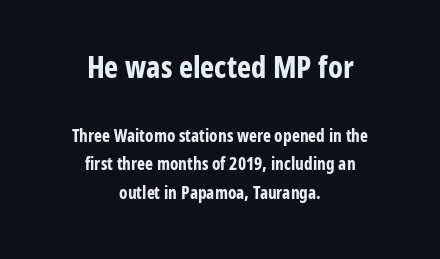
Q: Is the text bold? A: Yes.
Q: Is the text italic (slanted)? A: No, it is upright.
Q: Is the typeface a serif or a sans-serif typeface? A: Sans-serif.
Q: Is the text underlined? A: No.
Q: How is the paragraph aligned? A: Centered.
Q: Is the spacing between letters normal or unusually wide? A: Normal.
Q: Is the spacing between lines tight, normal or loose? A: Normal.
Q: Which block of text is set in a larger size, the first (top) or the second (bottom)? A: The first (top) one.
Q: Width (condensed, normal, or wide)? A: Condensed.
Q: Stroke contrast? A: Low.
Q: x-height? A: Medium.
Q: Monospaced? A: No.
